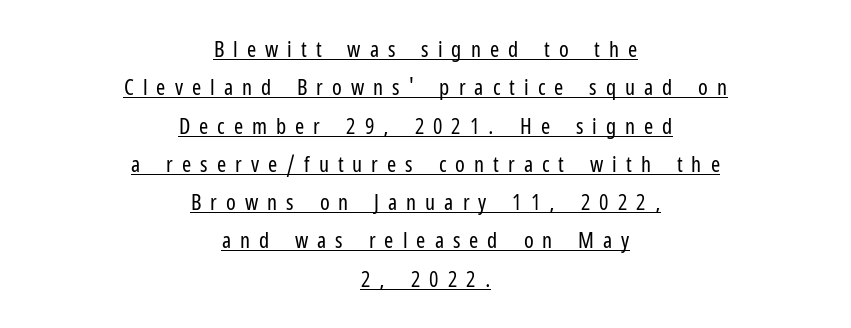
The image shows 22 px text type, upright; set centered, line spacing 1.74x, unusually wide letter spacing (+0.41 em), underlined.
